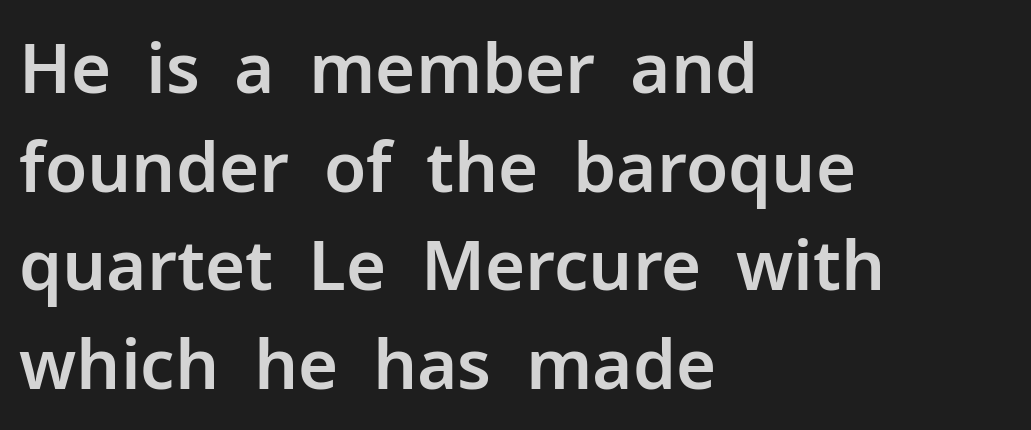
{"serif": "no", "italic": "no", "width": "normal", "stroke_contrast": "low", "x_height": "medium", "monospaced": "no", "underline": "no", "align": "left", "line_spacing": "normal", "line_spacing_ratio": 1.43, "letter_spacing": "normal", "letter_spacing_em": 0.0, "glyph_px": 69}
